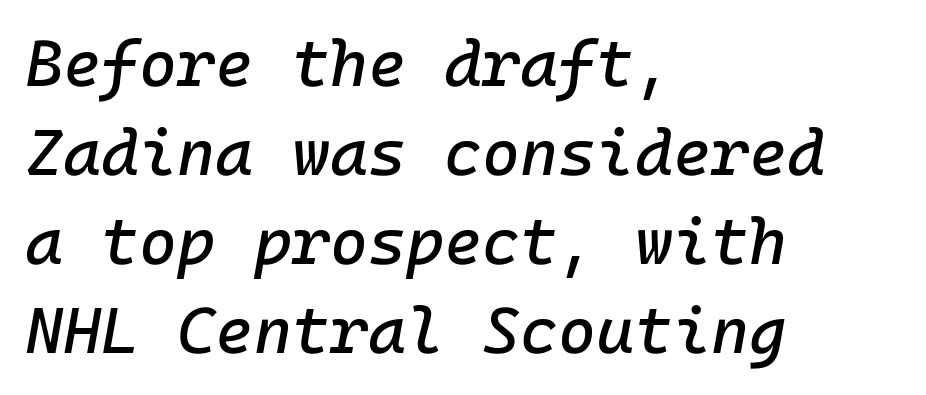
{"italic": "yes", "lean": "right", "slant_degrees": 10, "width": "normal", "stroke_contrast": "low", "x_height": "medium", "underline": "no", "align": "left", "line_spacing": "normal", "line_spacing_ratio": 1.37, "letter_spacing": "normal", "letter_spacing_em": 0.0, "glyph_px": 65}
